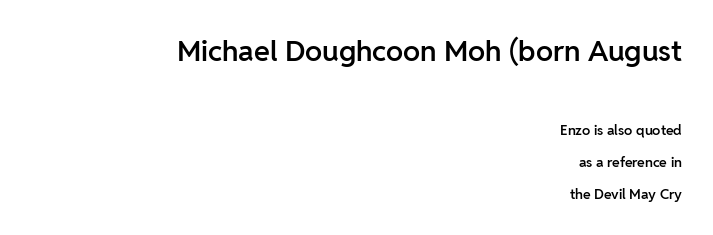
{"serif": "no", "italic": "no", "bold": "semi", "weight": "semibold", "width": "normal", "stroke_contrast": "low", "x_height": "medium", "monospaced": "no", "underline": "no", "align": "right", "line_spacing": "loose", "line_spacing_ratio": 2.27, "letter_spacing": "normal", "letter_spacing_em": 0.0, "larger_block": "first", "size_ratio": 2.07, "glyph_px": 29}
